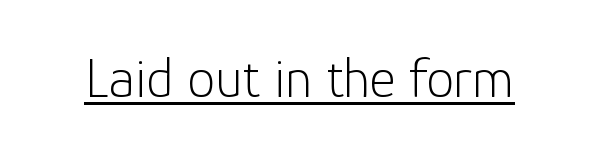
Q: Is the text bold? A: No.
Q: Is the text italic (slanted)? A: No, it is upright.
Q: Is the typeface a serif or a sans-serif typeface? A: Sans-serif.
Q: Is the text underlined? A: Yes.
Q: Is the spacing between letters normal or unusually wide? A: Normal.
Q: Width (condensed, normal, or wide)? A: Normal.
Q: Stroke contrast? A: Low.
Q: x-height? A: Medium.
Q: Monospaced? A: No.
